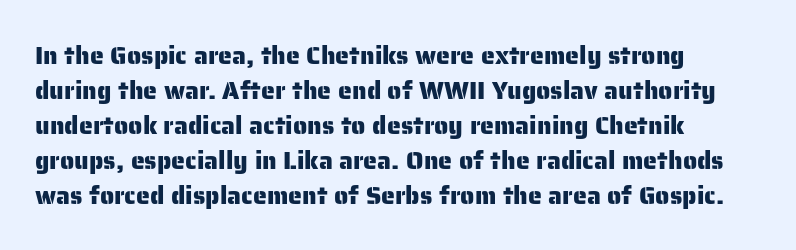
{"italic": "no", "underline": "no", "align": "left", "line_spacing": "normal", "line_spacing_ratio": 1.4, "letter_spacing": "normal", "letter_spacing_em": 0.0, "glyph_px": 25}
